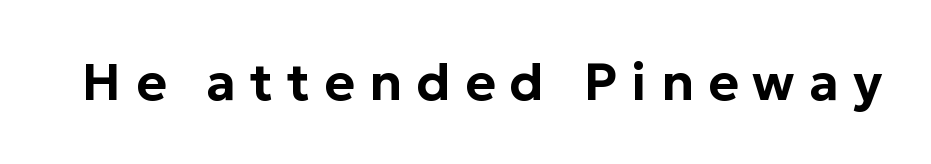
The image shows 52 px sans-serif type, upright; set unusually wide letter spacing (+0.27 em), not underlined; low stroke contrast and a medium x-height.
